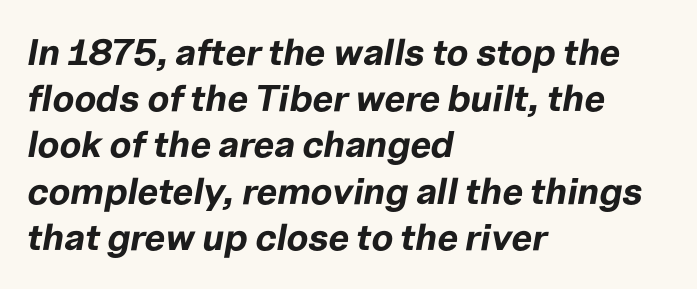
Normally led — the rows are evenly, conventionally spaced. The horizontal fit of the characters is conventional and even. Check the space under the baseline: it is left empty. In terms of posture, this sample is oblique. Compared with a centered layout, this one pins lines to the left instead. Weight: bold.
